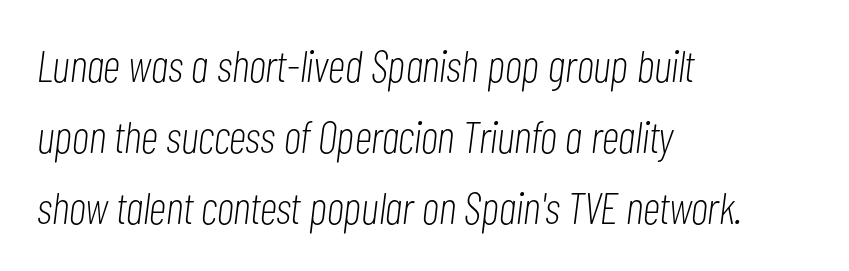
You could not count columns in this text — the font is proportionally spaced. Horizontal alignment here is leftward, the default for most running prose. How are the letters spaced? Ordinarily, with no added tracking. Weight: not bold — regular or lighter. Quick note: italic.
